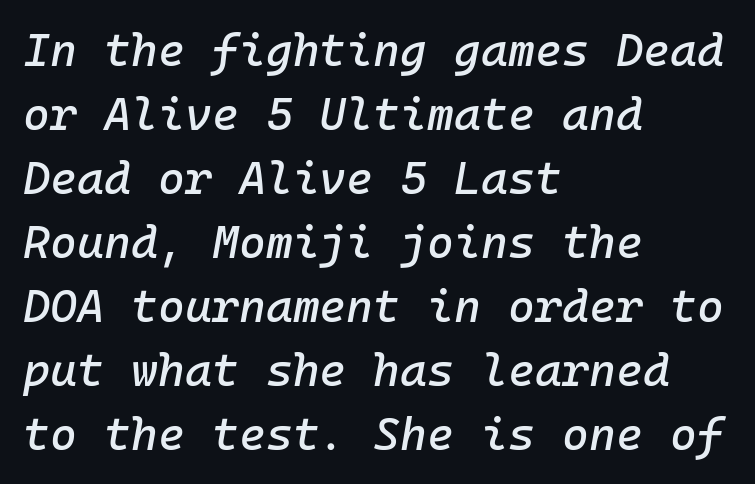
Q: Is the text italic (slanted)? A: Yes, it leans right by about 10 degrees.
Q: Is the text underlined? A: No.
Q: How is the paragraph aligned? A: Left-aligned.
Q: Is the spacing between letters normal or unusually wide? A: Normal.
Q: Is the spacing between lines tight, normal or loose? A: Normal.
Q: Width (condensed, normal, or wide)? A: Normal.
Q: Stroke contrast? A: Low.
Q: x-height? A: Medium.
Q: Monospaced? A: Yes.
